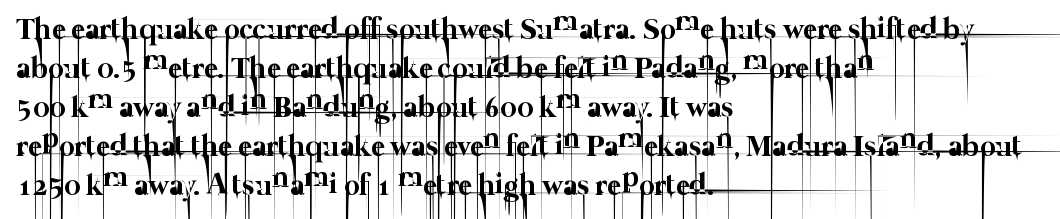
The image shows 30 px thin type; set left-aligned, normal line spacing (1.3x), normal letter spacing, not underlined; low stroke contrast and a medium x-height.
